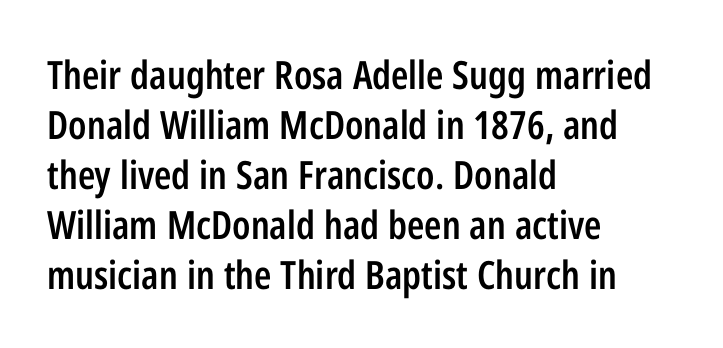
{"serif": "no", "italic": "no", "bold": "semi", "weight": "semibold", "width": "condensed", "stroke_contrast": "low", "x_height": "medium", "monospaced": "no", "underline": "no", "align": "left", "line_spacing": "normal", "line_spacing_ratio": 1.28, "letter_spacing": "normal", "letter_spacing_em": 0.0, "glyph_px": 39}
